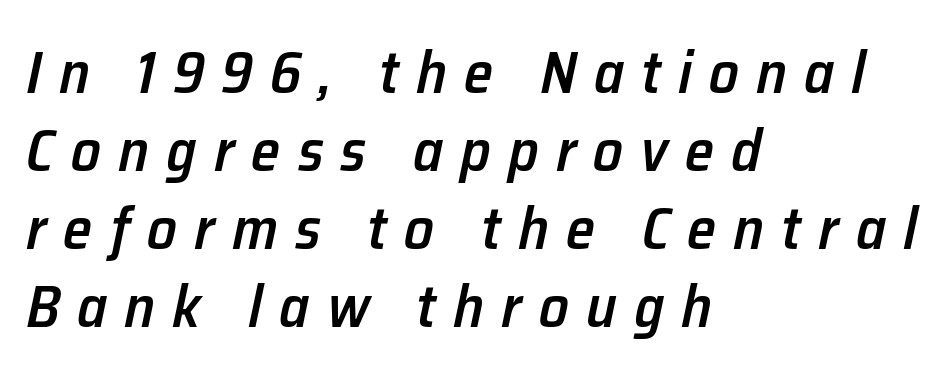
{"italic": "yes", "lean": "right", "slant_degrees": 12, "bold": "semi", "weight": "semibold", "width": "normal", "stroke_contrast": "low", "x_height": "medium", "monospaced": "no", "underline": "no", "align": "left", "line_spacing": "normal", "line_spacing_ratio": 1.32, "letter_spacing": "wide", "letter_spacing_em": 0.29, "glyph_px": 59}
